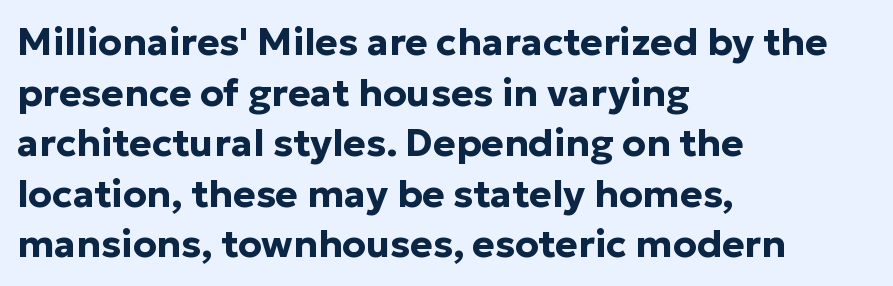
{"serif": "no", "italic": "no", "bold": "yes", "weight": "bold", "width": "normal", "stroke_contrast": "low", "x_height": "medium", "monospaced": "no", "underline": "no", "align": "left", "line_spacing": "normal", "line_spacing_ratio": 1.33, "letter_spacing": "normal", "letter_spacing_em": 0.0, "glyph_px": 38}
